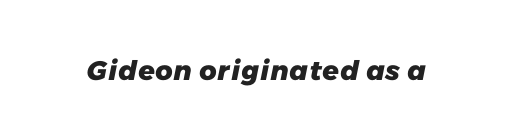
{"bold": "yes", "underline": "no", "letter_spacing": "normal", "letter_spacing_em": 0.0, "glyph_px": 27}
